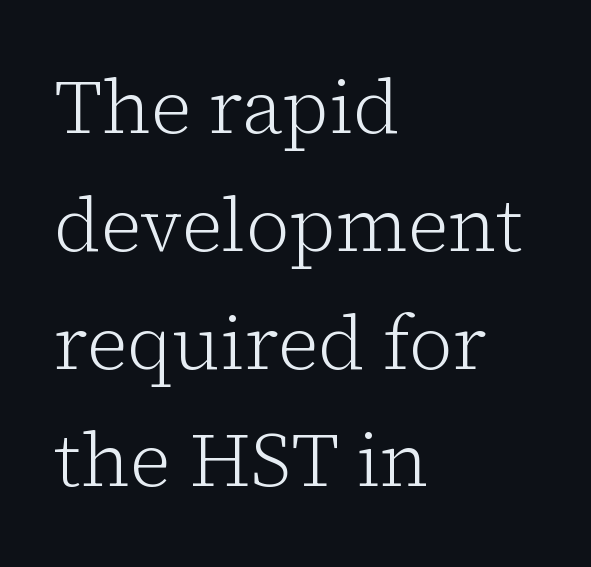
The image shows 76 px light serif type, upright; set left-aligned, normal line spacing (1.55x), normal letter spacing, not underlined; low stroke contrast and a medium x-height.
